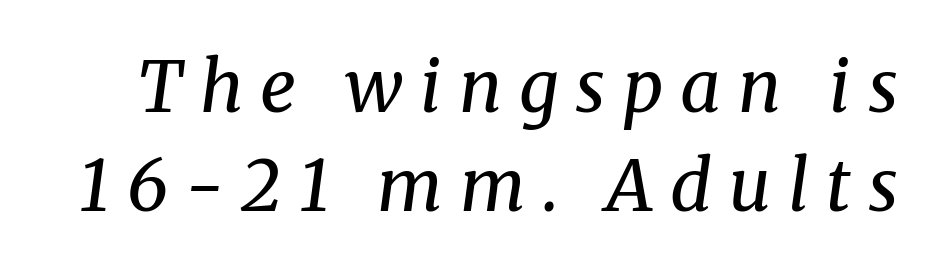
Q: Is the text bold? A: No.
Q: Is the text italic (slanted)? A: Yes, it leans right by about 8 degrees.
Q: Is the typeface a serif or a sans-serif typeface? A: Serif.
Q: Is the text underlined? A: No.
Q: Is the spacing between letters normal or unusually wide? A: Unusually wide.
Q: Is the spacing between lines tight, normal or loose? A: Normal.
Q: Width (condensed, normal, or wide)? A: Normal.
Q: Stroke contrast? A: Medium.
Q: x-height? A: Medium.
Q: Monospaced? A: No.
